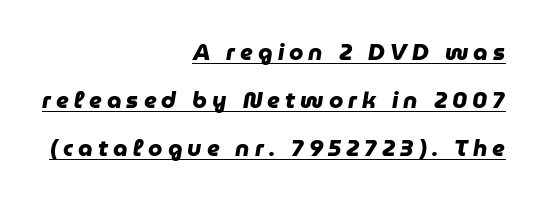
{"bold": "yes", "underline": "yes", "align": "right", "line_spacing": "loose", "line_spacing_ratio": 2.08, "letter_spacing": "wide", "letter_spacing_em": 0.22, "glyph_px": 23}
